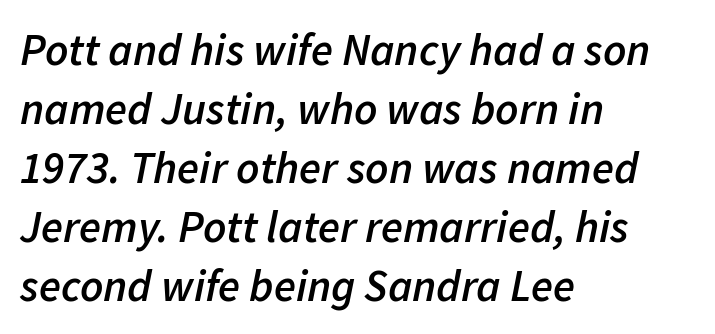
{"italic": "yes", "lean": "right", "slant_degrees": 11, "bold": "semi", "weight": "semibold", "width": "normal", "stroke_contrast": "low", "x_height": "medium", "monospaced": "no", "underline": "no", "align": "left", "line_spacing": "normal", "line_spacing_ratio": 1.31, "letter_spacing": "normal", "letter_spacing_em": 0.0, "glyph_px": 45}
